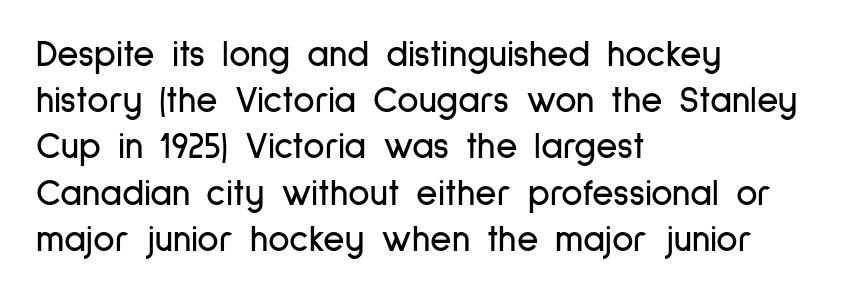
Font category for this specimen: sans-serif. Is there much room between lines? A standard amount, neither cramped nor airy. Do the letters lean? They stand straight. The rendering anchors every line to the left-hand side. This rendering features lettering with no underline. Proportional: the letters do not fall into vertical columns.
